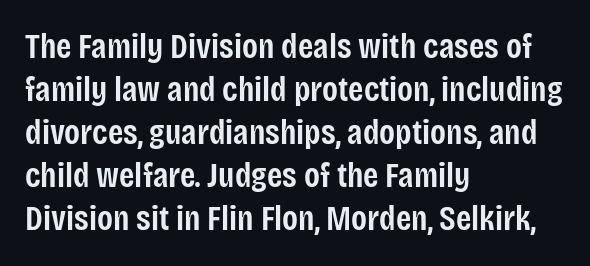
Q: Is the text bold? A: Semi-bold.
Q: Is the text italic (slanted)? A: No, it is upright.
Q: Is the typeface a serif or a sans-serif typeface? A: Sans-serif.
Q: Is the text underlined? A: No.
Q: How is the paragraph aligned? A: Left-aligned.
Q: Is the spacing between letters normal or unusually wide? A: Normal.
Q: Width (condensed, normal, or wide)? A: Condensed.
Q: Stroke contrast? A: Low.
Q: x-height? A: Large.
Q: Monospaced? A: No.
